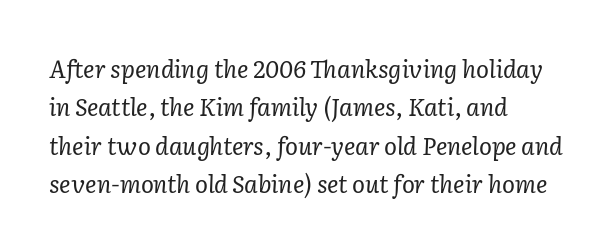
The image shows 24 px text type, italic (leaning right); set left-aligned, normal line spacing (1.6x), normal letter spacing, not underlined.
